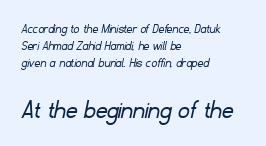
The face used here is proportionally spaced, like ordinary book or web type. Heft: none added — not bold. The space beneath each line is pristine and unruled. This rendering leaves character spacing at its baseline value. In terms of letterform style, serifs are entirely absent.
